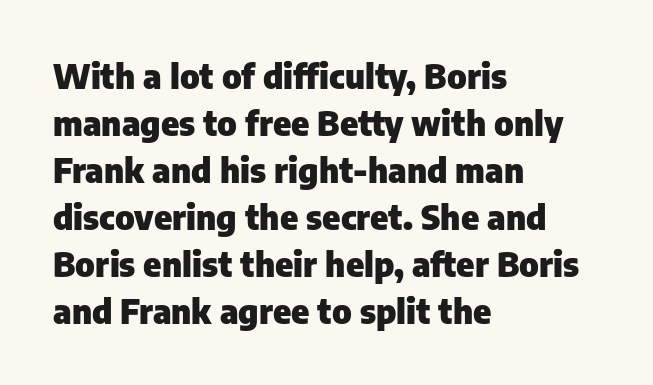
{"serif": "no", "italic": "no", "bold": "yes", "weight": "heavy", "width": "normal", "stroke_contrast": "low", "x_height": "medium", "monospaced": "no", "underline": "no", "align": "left", "line_spacing": "normal", "line_spacing_ratio": 1.38, "letter_spacing": "normal", "letter_spacing_em": 0.0, "glyph_px": 34}
